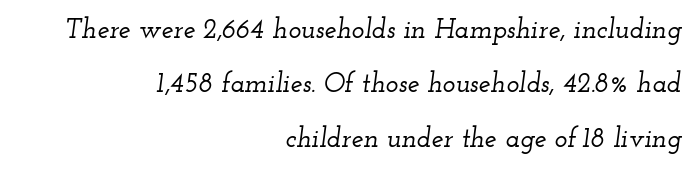
Q: Is the text italic (slanted)? A: Yes, it leans right by about 12 degrees.
Q: Is the text underlined? A: No.
Q: How is the paragraph aligned? A: Right-aligned.
Q: Is the spacing between letters normal or unusually wide? A: Normal.
Q: Is the spacing between lines tight, normal or loose? A: Loose.
